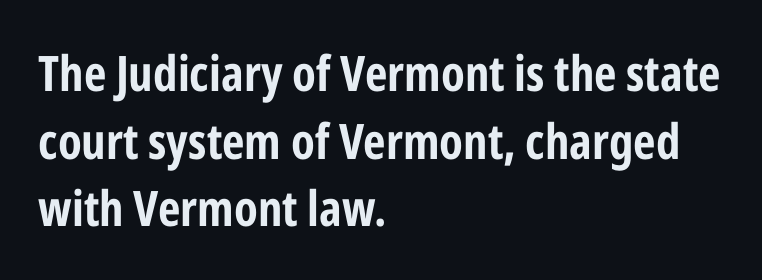
The image shows 49 px bold, condensed sans-serif type, upright; set left-aligned, normal line spacing (1.38x), normal letter spacing, not underlined; low stroke contrast and a medium x-height.
